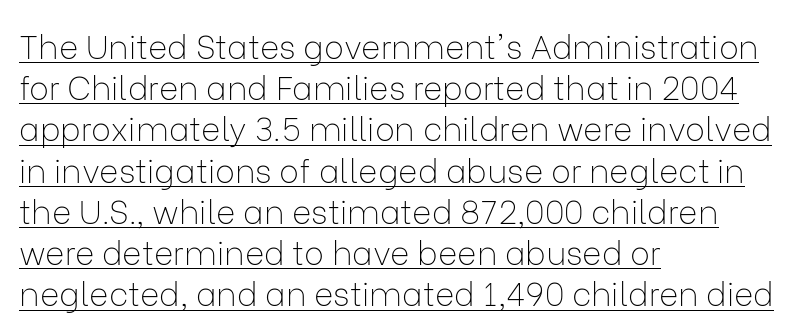
Q: Is the text bold? A: No.
Q: Is the text italic (slanted)? A: No, it is upright.
Q: Is the typeface a serif or a sans-serif typeface? A: Sans-serif.
Q: Is the text underlined? A: Yes.
Q: How is the paragraph aligned? A: Left-aligned.
Q: Is the spacing between letters normal or unusually wide? A: Normal.
Q: Is the spacing between lines tight, normal or loose? A: Normal.
Q: Width (condensed, normal, or wide)? A: Normal.
Q: Stroke contrast? A: Low.
Q: x-height? A: Medium.
Q: Monospaced? A: No.
